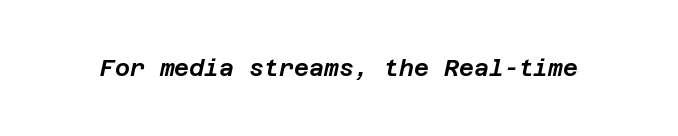
{"italic": "yes", "lean": "right", "slant_degrees": 12, "underline": "no", "letter_spacing": "normal", "letter_spacing_em": 0.0, "glyph_px": 23}
